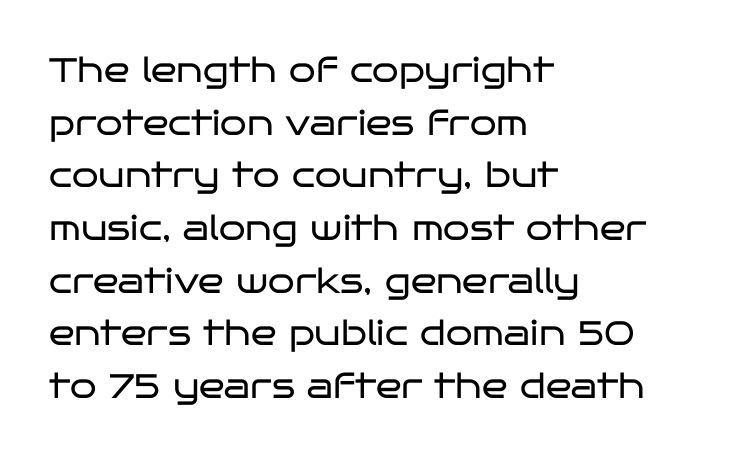
Compared with a typical body face, this is equally light or lighter still. Spacing verdict: proportional, widths tailored to each character. How are the letters spaced? Ordinarily, with no added tracking. Each new line begins a customary step beneath the previous one. Glance below the letters and you will spot only blank space. The lines in this sample share a left origin and differ only in where they stop.
